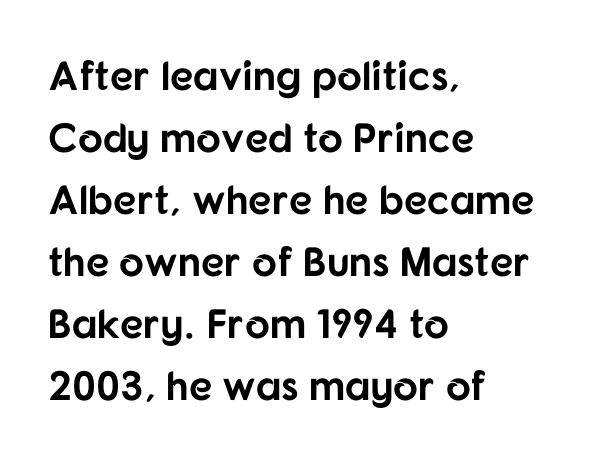
Is the type bold? Yes — the strokes are clearly thick and heavy. Inter-character spacing is left at the font's built-in metrics. What's the leading like? Ordinary, nothing unusual. Short and long lines alike share a common starting point at left. The face used here is proportionally spaced, like ordinary book or web type.
